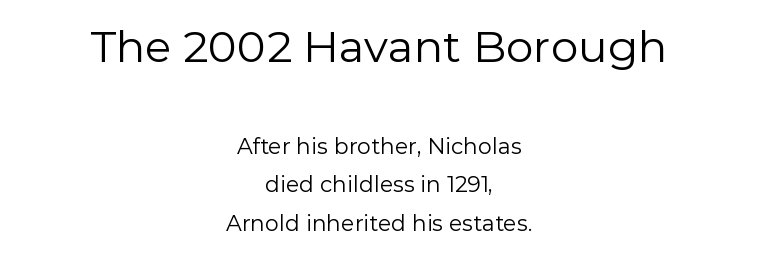
The image shows 44 px regular-weight sans-serif type, upright; set centered, line spacing 1.76x, normal letter spacing, not underlined; the first (top) block is 2.0x larger; low stroke contrast and a medium x-height.
